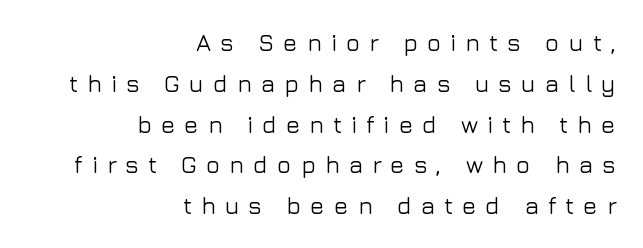
The image shows 24 px text type, upright; set right-aligned, normal line spacing (1.7x), unusually wide letter spacing (+0.37 em), not underlined.
